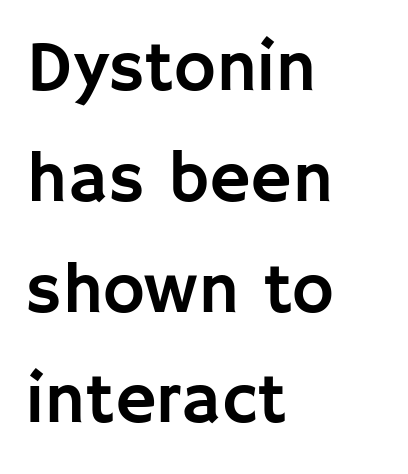
The image shows 71 px sans-serif type, upright; set left-aligned, normal line spacing (1.56x), normal letter spacing, not underlined; low stroke contrast and a large x-height.
